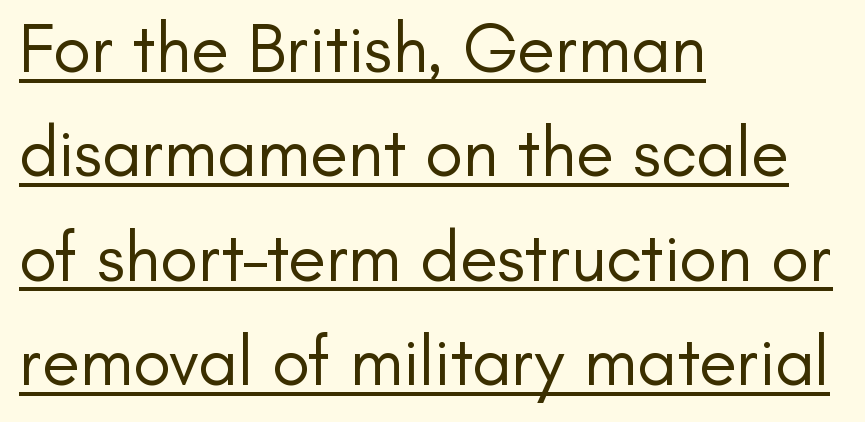
The image shows 70 px regular-weight sans-serif type, upright; set left-aligned, normal line spacing (1.49x), normal letter spacing, underlined; low stroke contrast and a small x-height.
